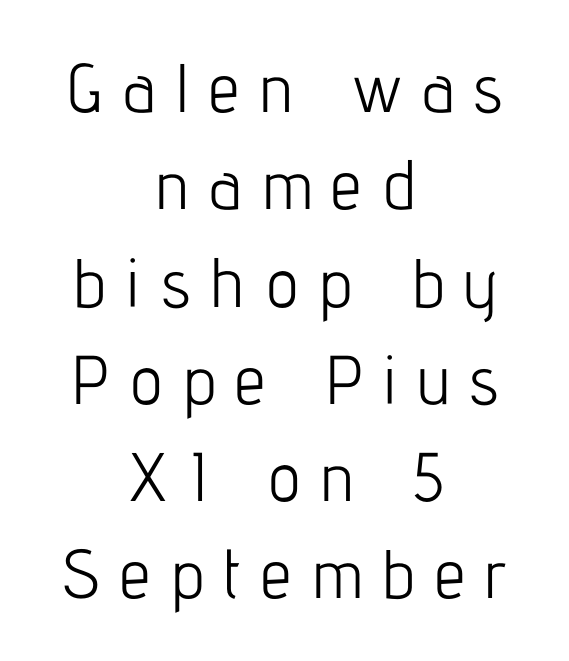
Q: Is the text bold? A: No.
Q: Is the text italic (slanted)? A: No, it is upright.
Q: Is the typeface a serif or a sans-serif typeface? A: Sans-serif.
Q: Is the text underlined? A: No.
Q: How is the paragraph aligned? A: Centered.
Q: Is the spacing between letters normal or unusually wide? A: Unusually wide.
Q: Is the spacing between lines tight, normal or loose? A: Normal.
Q: Width (condensed, normal, or wide)? A: Condensed.
Q: Stroke contrast? A: Low.
Q: x-height? A: Medium.
Q: Monospaced? A: No.
